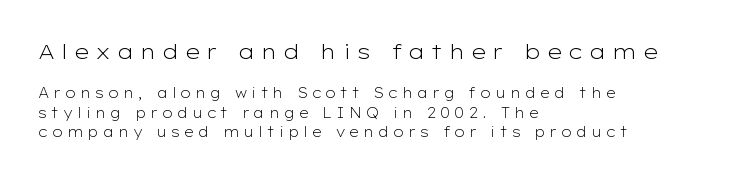
The designer left line spacing at the default. Honestly, there is no underline to notice here at all. Type size steps down from the first block to the second. In terms of letterspacing, this is a distinctly airy, spread setting. The strokes carry an ordinary text weight at most. Does the copy run flush right? No — it runs flush left.
